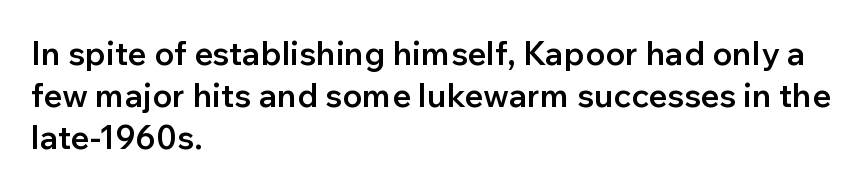
The font family rendered here belongs to the sans-serif group. If you measured baseline to baseline, you'd find a middling distance. The paragraph has a hard left edge and a soft right edge. Only glyphs here, with clear space below each row. Short note: letters normally spaced.
